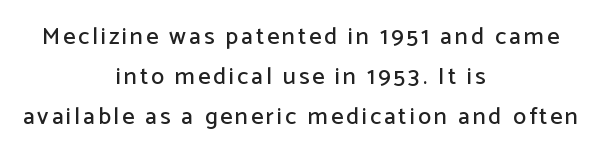
The image shows 24 px text type, upright; set centered, normal line spacing (1.66x), not underlined.
